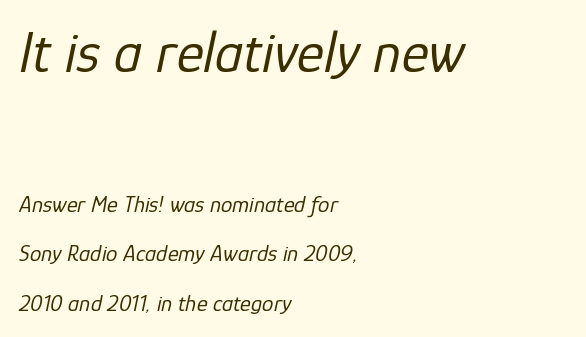
The image shows 58 px regular-weight type, italic (leaning right); set left-aligned, loose line spacing (2.16x), normal letter spacing, not underlined; the first (top) block is 2.52x larger; low stroke contrast and a medium x-height.
